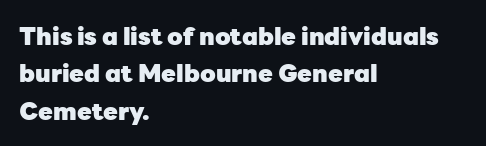
{"italic": "no", "bold": "yes", "underline": "no", "align": "left", "line_spacing": "normal", "line_spacing_ratio": 1.56, "letter_spacing": "normal", "letter_spacing_em": 0.0, "glyph_px": 24}
